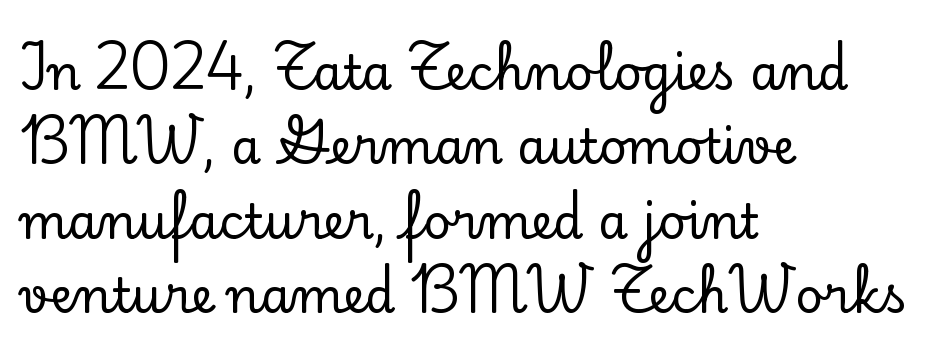
Q: Is the text italic (slanted)? A: No, it is upright.
Q: Is the typeface a serif or a sans-serif typeface? A: Serif.
Q: Is the text underlined? A: No.
Q: How is the paragraph aligned? A: Left-aligned.
Q: Is the spacing between letters normal or unusually wide? A: Normal.
Q: Is the spacing between lines tight, normal or loose? A: Normal.
Q: Width (condensed, normal, or wide)? A: Normal.
Q: Stroke contrast? A: Low.
Q: x-height? A: Small.
Q: Monospaced? A: No.
